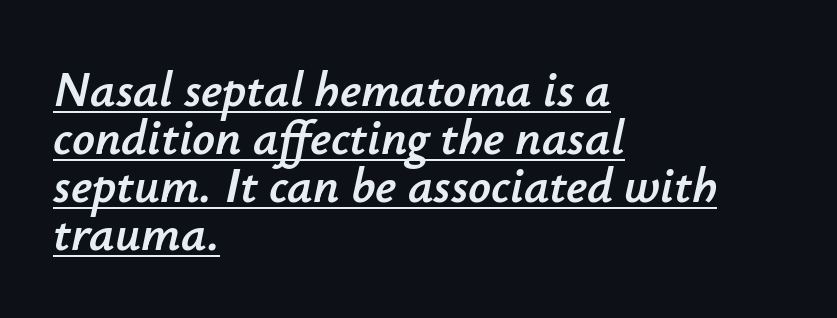
Q: Is the text italic (slanted)? A: Yes, it leans right by about 12 degrees.
Q: Is the text underlined? A: Yes.
Q: How is the paragraph aligned? A: Left-aligned.
Q: Is the spacing between letters normal or unusually wide? A: Normal.
Q: Is the spacing between lines tight, normal or loose? A: Tight.
Q: Width (condensed, normal, or wide)? A: Normal.
Q: Stroke contrast? A: Low.
Q: x-height? A: Small.
Q: Monospaced? A: No.
